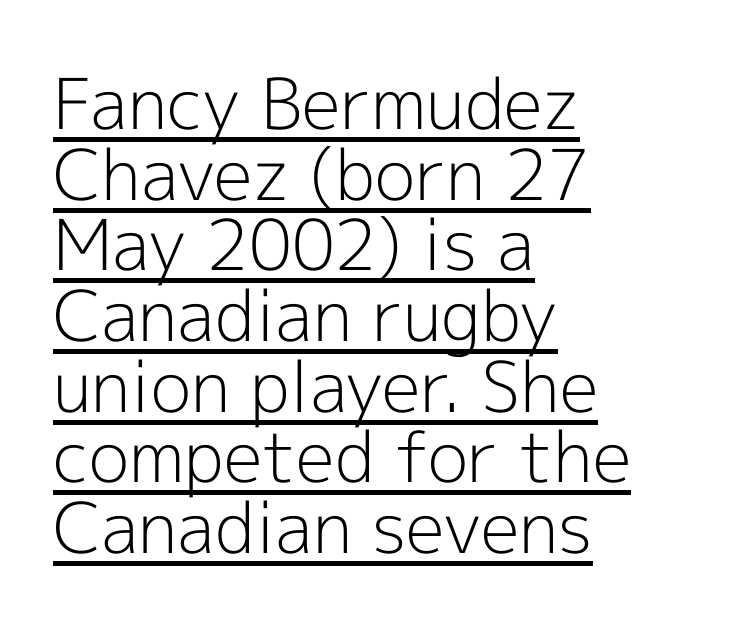
The image shows 70 px light sans-serif type, upright; set left-aligned, tight line spacing (1.01x), normal letter spacing, underlined; a medium x-height.
